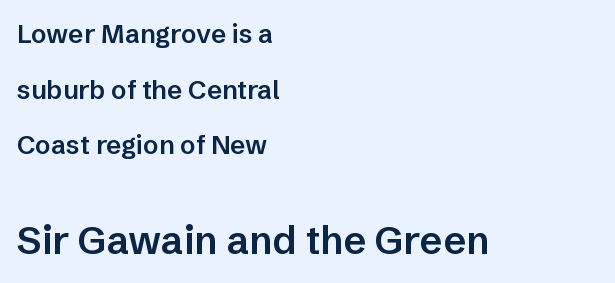
Q: Is the text bold? A: Semi-bold.
Q: Is the text italic (slanted)? A: No, it is upright.
Q: Is the typeface a serif or a sans-serif typeface? A: Sans-serif.
Q: Is the text underlined? A: No.
Q: How is the paragraph aligned? A: Left-aligned.
Q: Is the spacing between letters normal or unusually wide? A: Normal.
Q: Is the spacing between lines tight, normal or loose? A: Loose.
Q: Which block of text is set in a larger size, the first (top) or the second (bottom)? A: The second (bottom) one.
Q: Width (condensed, normal, or wide)? A: Normal.
Q: Stroke contrast? A: Low.
Q: x-height? A: Medium.
Q: Monospaced? A: No.
